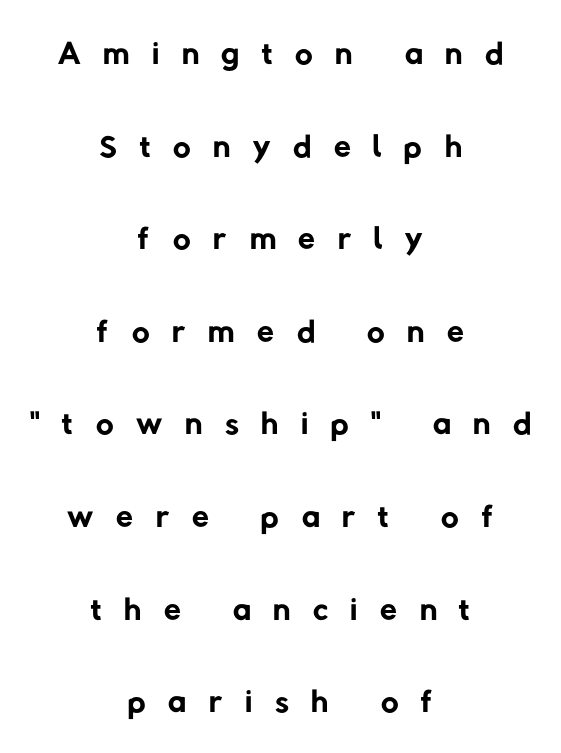
Q: Is the text bold? A: No.
Q: Is the typeface a serif or a sans-serif typeface? A: Sans-serif.
Q: Is the text underlined? A: No.
Q: How is the paragraph aligned? A: Centered.
Q: Is the spacing between letters normal or unusually wide? A: Unusually wide.
Q: Width (condensed, normal, or wide)? A: Normal.
Q: Stroke contrast? A: Low.
Q: x-height? A: Medium.
Q: Monospaced? A: No.
